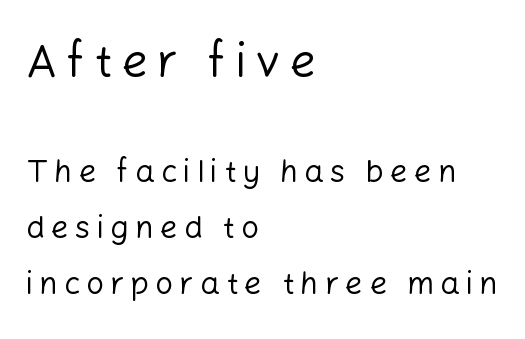
The image shows 46 px regular-weight sans-serif type, upright; set left-aligned, line spacing 1.82x, unusually wide letter spacing (+0.2 em), not underlined; the first (top) block is 1.48x larger; low stroke contrast and a medium x-height.
